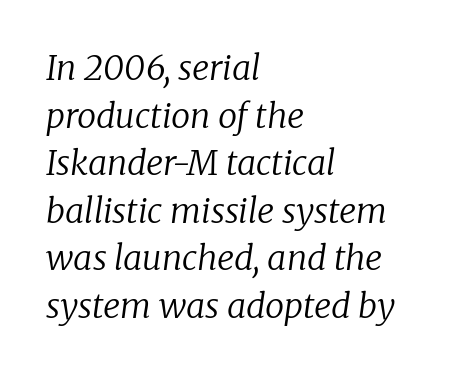
Q: Is the text bold? A: No.
Q: Is the text italic (slanted)? A: Yes, it leans right by about 8 degrees.
Q: Is the typeface a serif or a sans-serif typeface? A: Serif.
Q: Is the text underlined? A: No.
Q: How is the paragraph aligned? A: Left-aligned.
Q: Is the spacing between letters normal or unusually wide? A: Normal.
Q: Is the spacing between lines tight, normal or loose? A: Normal.
Q: Width (condensed, normal, or wide)? A: Normal.
Q: Stroke contrast? A: Low.
Q: x-height? A: Medium.
Q: Monospaced? A: No.
